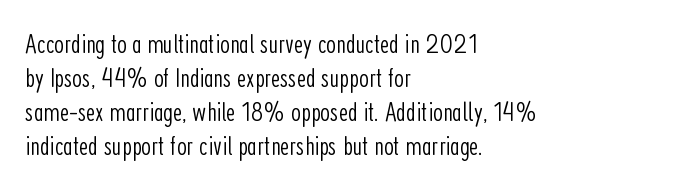
Posture: straight, roman, zero tilt. Descenders hang freely into open space. The face looks like a standard text weight, possibly lighter. A classic flush-left, rag-right setting is used for this passage.
